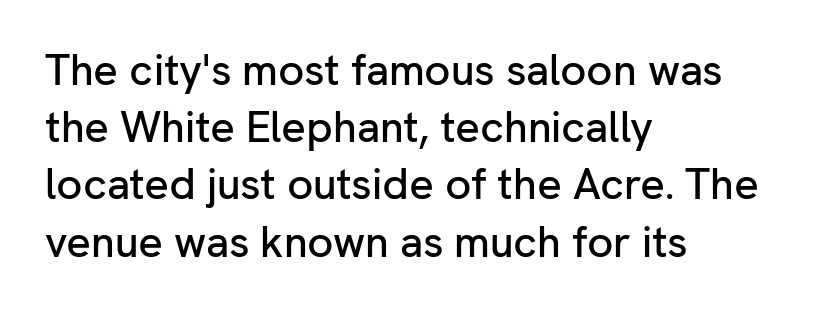
{"serif": "no", "italic": "no", "width": "normal", "stroke_contrast": "low", "x_height": "medium", "monospaced": "no", "underline": "no", "align": "left", "line_spacing": "normal", "line_spacing_ratio": 1.33, "letter_spacing": "normal", "letter_spacing_em": 0.0, "glyph_px": 43}
